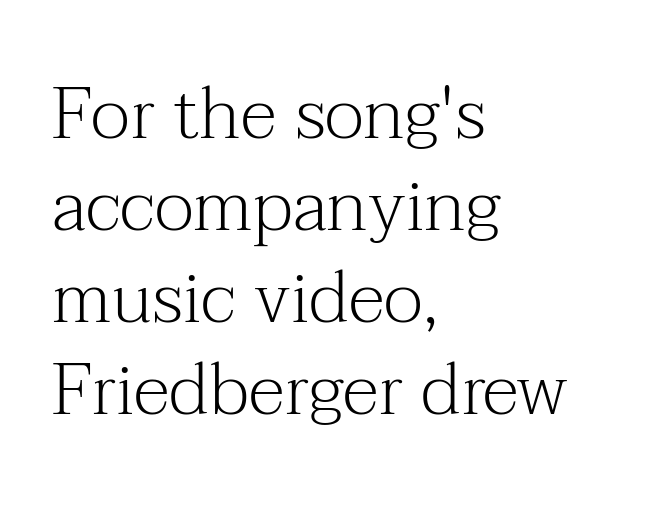
The image shows 73 px light serif type, upright; set left-aligned, normal line spacing (1.26x), normal letter spacing, not underlined; medium stroke contrast and a medium x-height.
